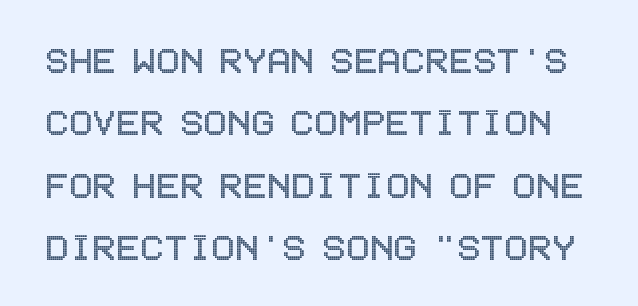
The image shows 44 px condensed type, upright; set normal line spacing (1.42x), normal letter spacing, not underlined; a large x-height.
